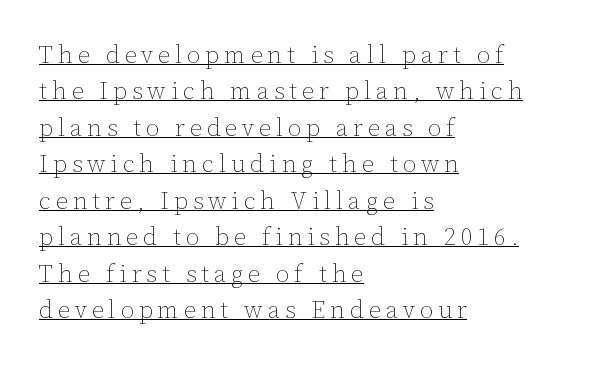
Normally led — the rows are evenly, conventionally spaced. A roman cut, with each character standing at attention. This sample is left-justified, so line endings fall wherever the words run out. The string is rendered with underlining switched on. Counters stay open thanks to moderate or lighter strokes.
